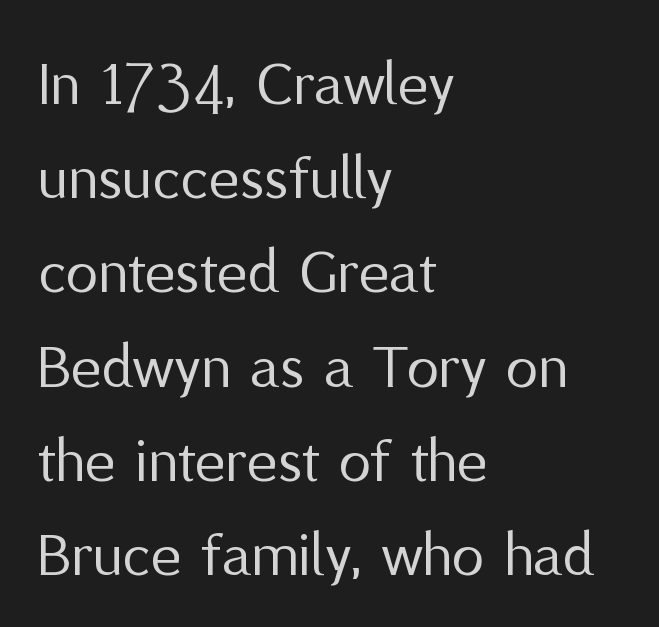
The image shows 65 px regular-weight sans-serif type, upright; set left-aligned, normal line spacing (1.45x), normal letter spacing, not underlined; medium stroke contrast and a medium x-height.
